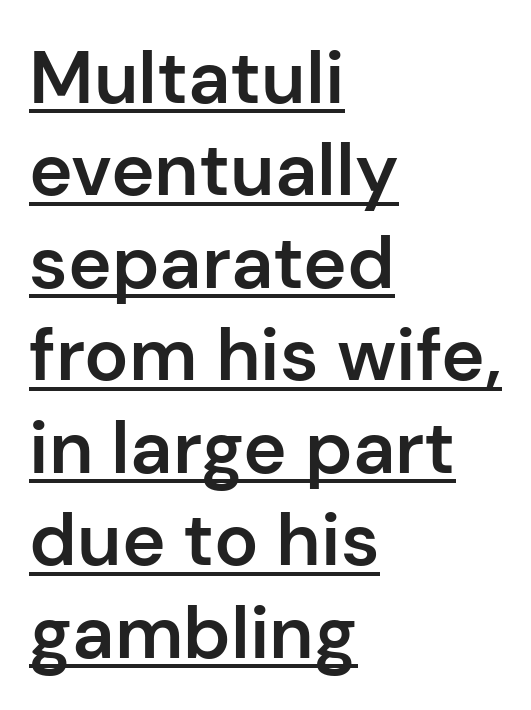
The image shows 74 px semibold sans-serif type, upright; set left-aligned, normal line spacing (1.25x), normal letter spacing, underlined; low stroke contrast and a medium x-height.
